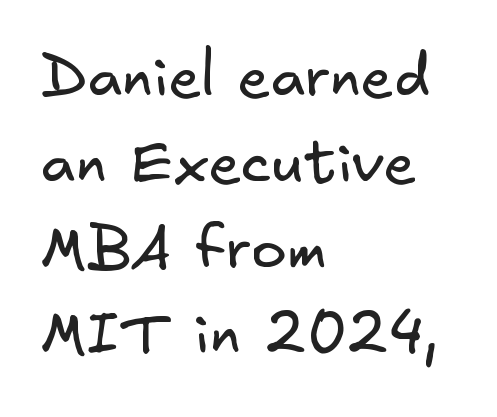
Q: Is the text bold? A: No.
Q: Is the typeface a serif or a sans-serif typeface? A: Sans-serif.
Q: Is the text underlined? A: No.
Q: How is the paragraph aligned? A: Left-aligned.
Q: Is the spacing between letters normal or unusually wide? A: Normal.
Q: Is the spacing between lines tight, normal or loose? A: Normal.
Q: Width (condensed, normal, or wide)? A: Normal.
Q: Stroke contrast? A: Low.
Q: x-height? A: Small.
